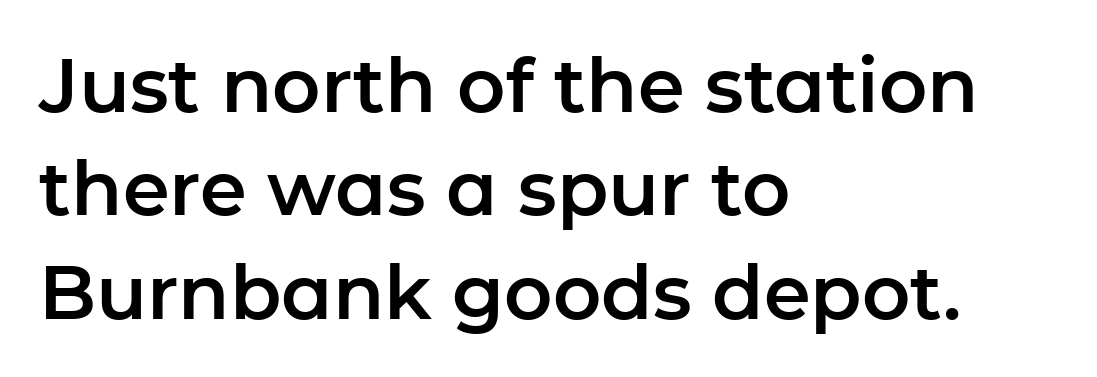
Q: Is the text italic (slanted)? A: No, it is upright.
Q: Is the typeface a serif or a sans-serif typeface? A: Sans-serif.
Q: Is the text underlined? A: No.
Q: How is the paragraph aligned? A: Left-aligned.
Q: Is the spacing between letters normal or unusually wide? A: Normal.
Q: Is the spacing between lines tight, normal or loose? A: Normal.
Q: Width (condensed, normal, or wide)? A: Normal.
Q: Stroke contrast? A: Low.
Q: x-height? A: Medium.
Q: Monospaced? A: No.
